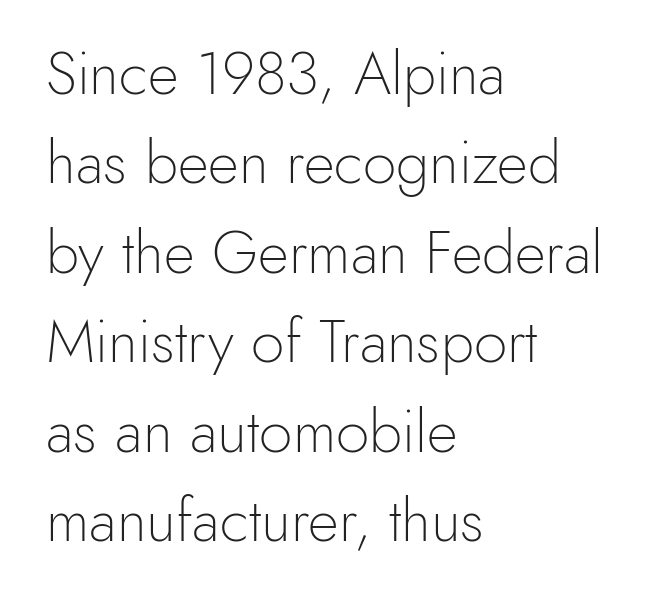
Q: Is the text bold? A: No.
Q: Is the text italic (slanted)? A: No, it is upright.
Q: Is the typeface a serif or a sans-serif typeface? A: Sans-serif.
Q: Is the text underlined? A: No.
Q: How is the paragraph aligned? A: Left-aligned.
Q: Is the spacing between letters normal or unusually wide? A: Normal.
Q: Is the spacing between lines tight, normal or loose? A: Normal.
Q: Width (condensed, normal, or wide)? A: Normal.
Q: x-height? A: Small.
Q: Monospaced? A: No.
